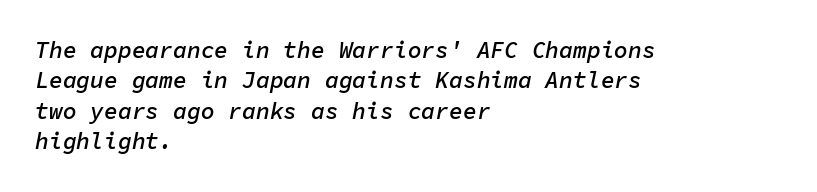
Q: Is the text bold? A: Semi-bold.
Q: Is the text italic (slanted)? A: Yes, it leans right by about 11 degrees.
Q: Is the text underlined? A: No.
Q: How is the paragraph aligned? A: Left-aligned.
Q: Is the spacing between letters normal or unusually wide? A: Normal.
Q: Is the spacing between lines tight, normal or loose? A: Normal.
